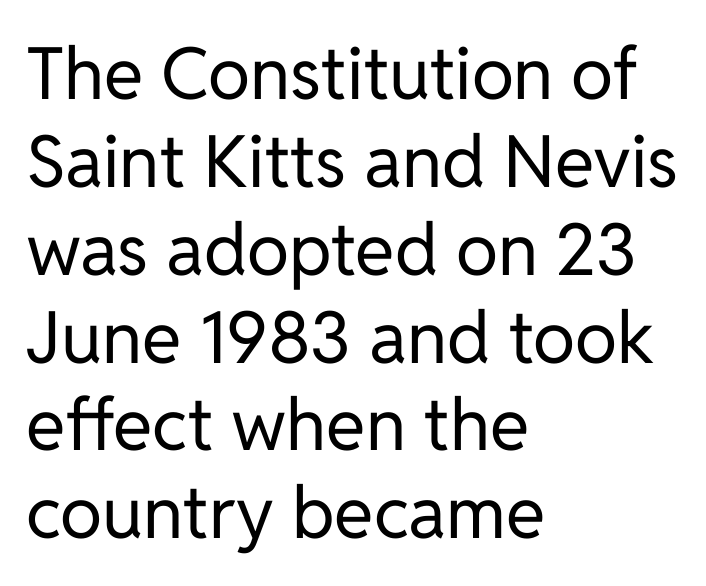
The space beneath each line is pristine and unruled. Nothing sits at the stroke ends, so this counts as sans-serif. Ascenders rise straight up at ninety degrees. This is not heavy type; no bold has been used.
